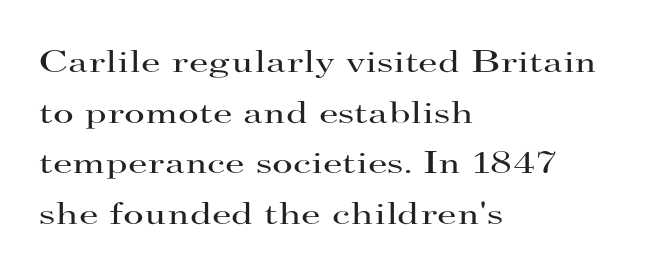
The image shows 32 px regular-weight, wide serif type, upright; set left-aligned, normal line spacing (1.58x), normal letter spacing, not underlined; high stroke contrast and a small x-height.
